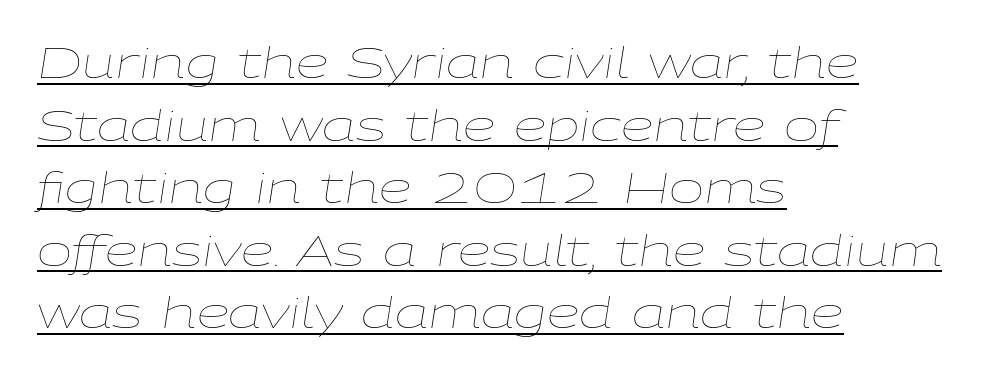
The image shows 42 px thin, wide type, italic (leaning right); set left-aligned, normal line spacing (1.49x), normal letter spacing, underlined; low stroke contrast and a medium x-height.
